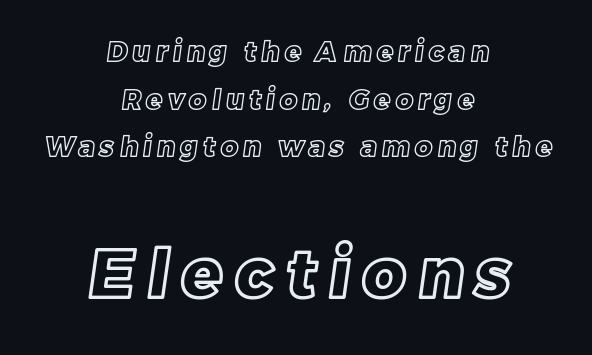
{"width": "normal", "x_height": "large", "monospaced": "no", "underline": "no", "align": "center", "line_spacing_ratio": 1.76, "larger_block": "second", "size_ratio": 2.48, "glyph_px": 67}
